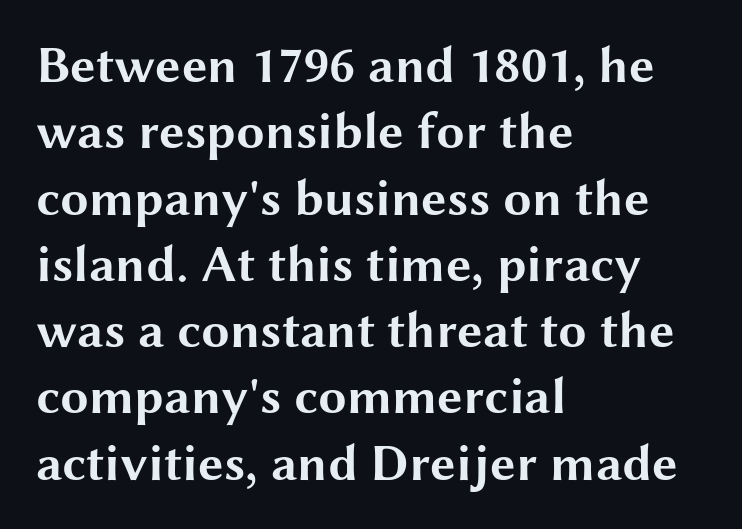
Q: Is the text bold? A: Yes.
Q: Is the text italic (slanted)? A: No, it is upright.
Q: Is the typeface a serif or a sans-serif typeface? A: Sans-serif.
Q: Is the text underlined? A: No.
Q: How is the paragraph aligned? A: Left-aligned.
Q: Is the spacing between letters normal or unusually wide? A: Normal.
Q: Is the spacing between lines tight, normal or loose? A: Normal.
Q: Width (condensed, normal, or wide)? A: Wide.
Q: Stroke contrast? A: Medium.
Q: x-height? A: Medium.
Q: Monospaced? A: No.
